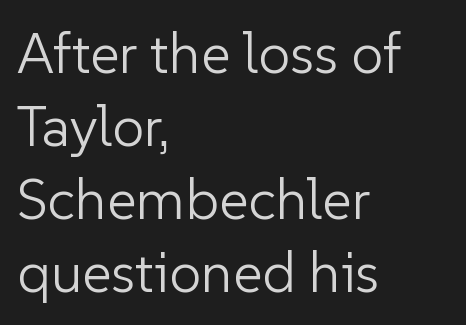
Serifs: no, the terminals of the letterforms are clean. The font's upright variant was chosen for this text. Any mark beneath the type? The region is blank. No chunkiness to these letters — they're not bold.
